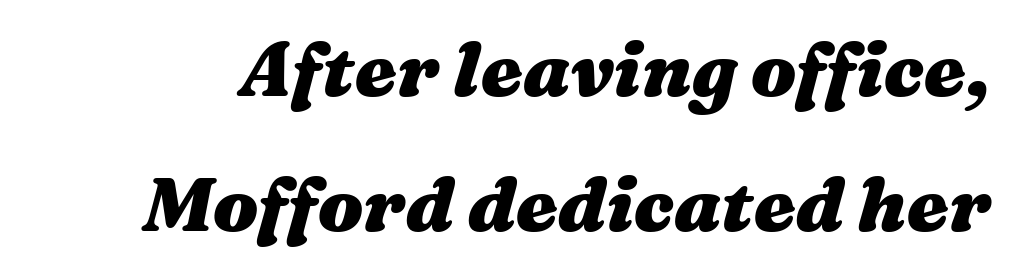
{"italic": "yes", "lean": "right", "slant_degrees": 16, "bold": "yes", "weight": "heavy", "width": "wide", "stroke_contrast": "medium", "x_height": "medium", "monospaced": "no", "underline": "no", "line_spacing_ratio": 1.8, "letter_spacing": "normal", "letter_spacing_em": 0.0, "glyph_px": 75}
